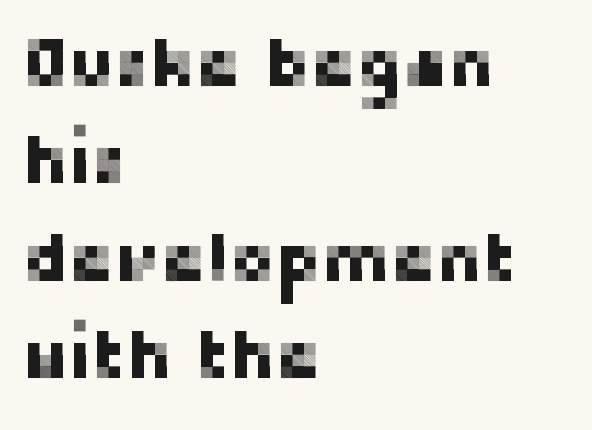
Teacher's note: observe the even left margin — that is flush-left alignment. The foot of each line stays bare and open. Proportional: the letters do not fall into vertical columns. Honestly, the letter spacing is just normal — you wouldn't notice it.
